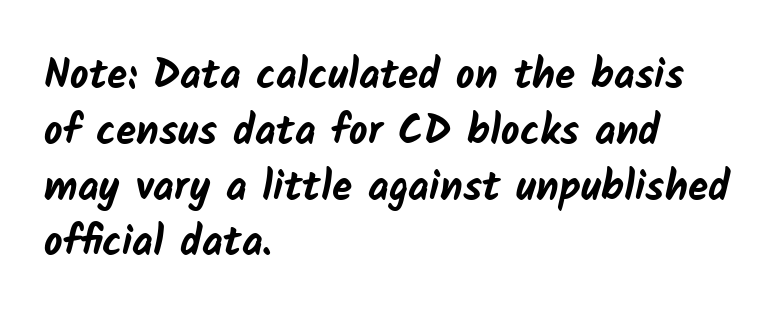
Q: Is the text bold? A: Yes.
Q: Is the typeface a serif or a sans-serif typeface? A: Sans-serif.
Q: Is the text underlined? A: No.
Q: How is the paragraph aligned? A: Left-aligned.
Q: Is the spacing between letters normal or unusually wide? A: Normal.
Q: Is the spacing between lines tight, normal or loose? A: Normal.
Q: Width (condensed, normal, or wide)? A: Normal.
Q: Stroke contrast? A: Low.
Q: x-height? A: Medium.
Q: Monospaced? A: No.
